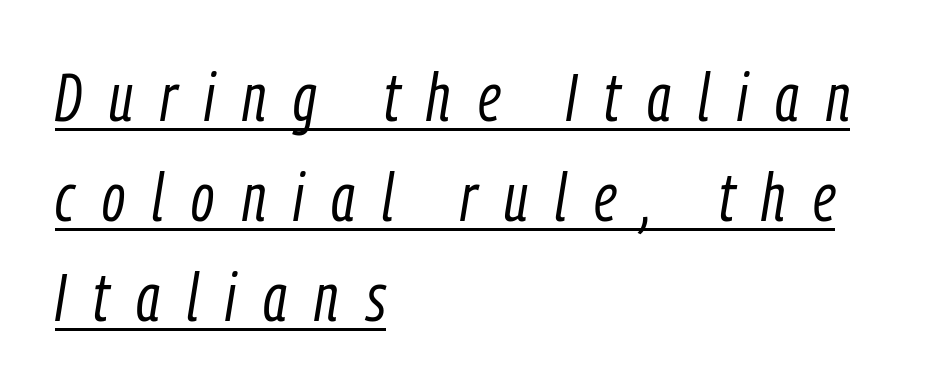
Q: Is the text bold? A: No.
Q: Is the text italic (slanted)? A: Yes, it leans right by about 9 degrees.
Q: Is the text underlined? A: Yes.
Q: How is the paragraph aligned? A: Left-aligned.
Q: Is the spacing between letters normal or unusually wide? A: Unusually wide.
Q: Is the spacing between lines tight, normal or loose? A: Normal.
Q: Width (condensed, normal, or wide)? A: Condensed.
Q: Stroke contrast? A: Low.
Q: x-height? A: Medium.
Q: Monospaced? A: No.
